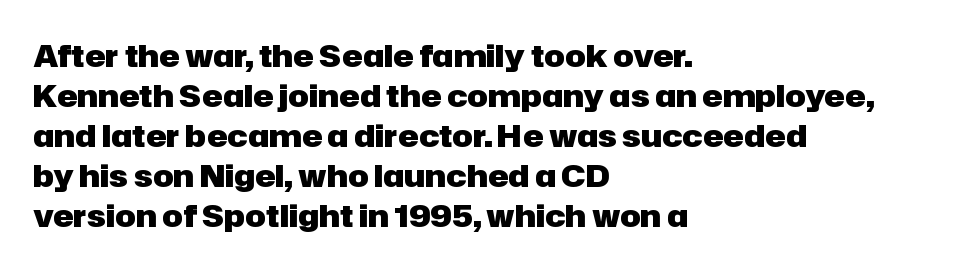
Q: Is the text bold? A: Yes.
Q: Is the text italic (slanted)? A: No, it is upright.
Q: Is the typeface a serif or a sans-serif typeface? A: Sans-serif.
Q: Is the text underlined? A: No.
Q: How is the paragraph aligned? A: Left-aligned.
Q: Is the spacing between letters normal or unusually wide? A: Normal.
Q: Is the spacing between lines tight, normal or loose? A: Normal.
Q: Width (condensed, normal, or wide)? A: Normal.
Q: Stroke contrast? A: Low.
Q: x-height? A: Medium.
Q: Monospaced? A: No.
